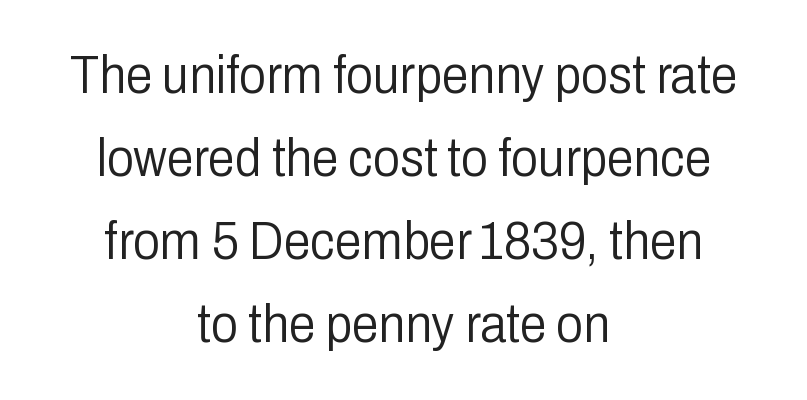
Q: Is the text bold? A: No.
Q: Is the text italic (slanted)? A: No, it is upright.
Q: Is the typeface a serif or a sans-serif typeface? A: Sans-serif.
Q: Is the text underlined? A: No.
Q: How is the paragraph aligned? A: Centered.
Q: Is the spacing between letters normal or unusually wide? A: Normal.
Q: Is the spacing between lines tight, normal or loose? A: Normal.
Q: Width (condensed, normal, or wide)? A: Condensed.
Q: Stroke contrast? A: Low.
Q: x-height? A: Medium.
Q: Monospaced? A: No.
